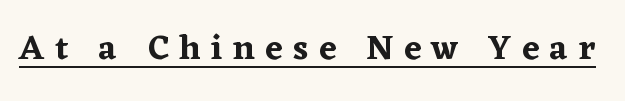
{"serif": "yes", "italic": "no", "width": "normal", "stroke_contrast": "low", "x_height": "medium", "monospaced": "no", "underline": "yes", "letter_spacing": "wide", "letter_spacing_em": 0.3, "glyph_px": 35}
